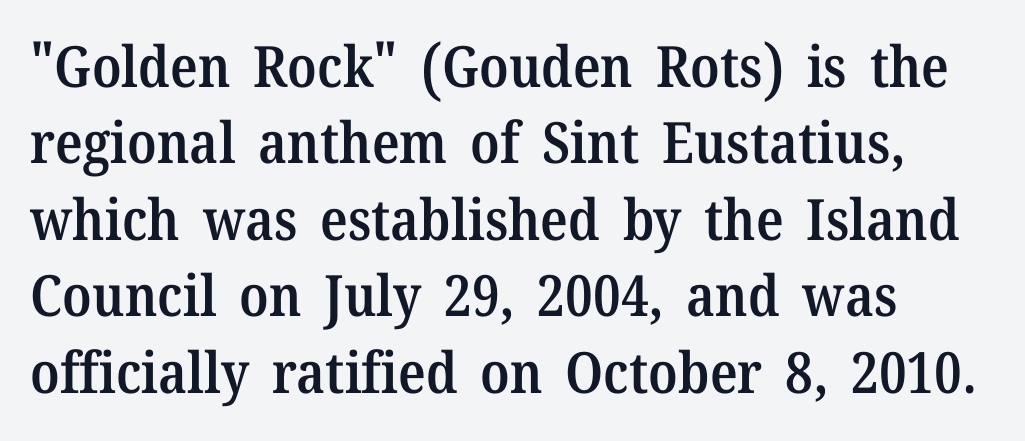
{"serif": "yes", "italic": "no", "bold": "semi", "weight": "semibold", "width": "normal", "stroke_contrast": "medium", "x_height": "medium", "monospaced": "no", "underline": "no", "align": "left", "line_spacing": "normal", "line_spacing_ratio": 1.34, "letter_spacing": "normal", "letter_spacing_em": 0.0, "glyph_px": 57}
